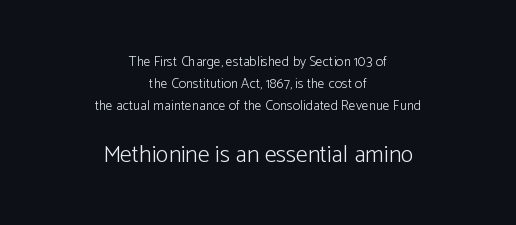
Q: Is the text bold? A: No.
Q: Is the text italic (slanted)? A: No, it is upright.
Q: Is the text underlined? A: No.
Q: How is the paragraph aligned? A: Centered.
Q: Is the spacing between letters normal or unusually wide? A: Normal.
Q: Is the spacing between lines tight, normal or loose? A: Normal.
Q: Which block of text is set in a larger size, the first (top) or the second (bottom)? A: The second (bottom) one.
